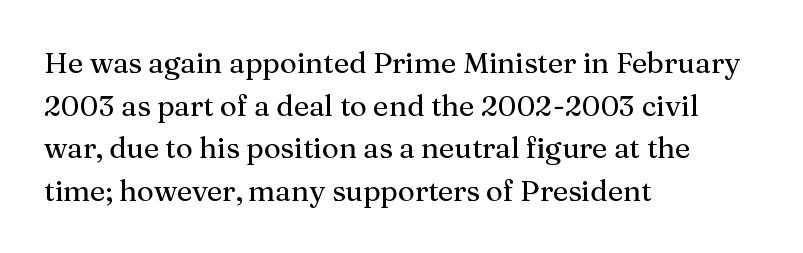
The specimen reads as upright at a glance. Serif or sans? Serif — the stroke terminals have little feet. Here the designer chose a conventional face with non-uniform glyph widths. Here the glyphs are tracked normally, forming tight word shapes. This sample is left-justified, so line endings fall wherever the words run out. Type without underlining.
